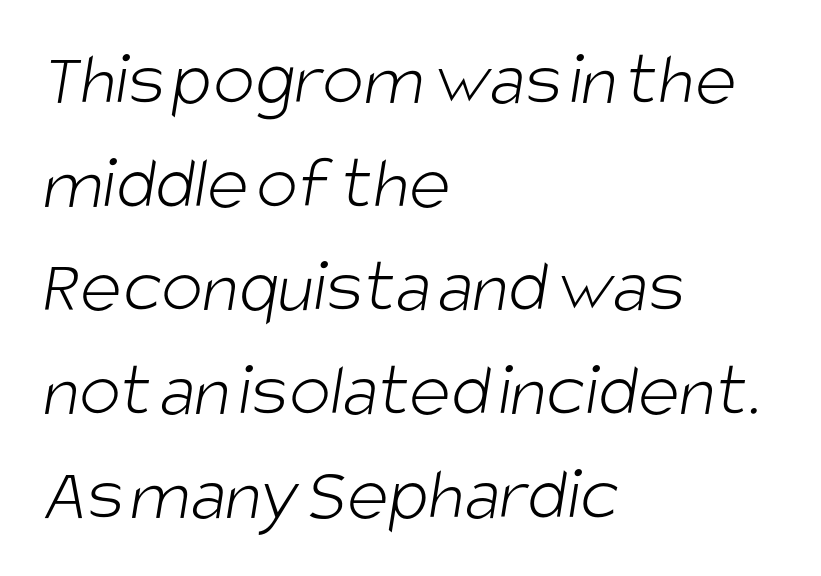
{"serif": "no", "bold": "no", "weight": "light", "width": "condensed", "stroke_contrast": "low", "x_height": "large", "monospaced": "no", "underline": "no", "align": "left", "line_spacing": "normal", "line_spacing_ratio": 1.33, "letter_spacing": "normal", "letter_spacing_em": 0.0, "glyph_px": 78}
